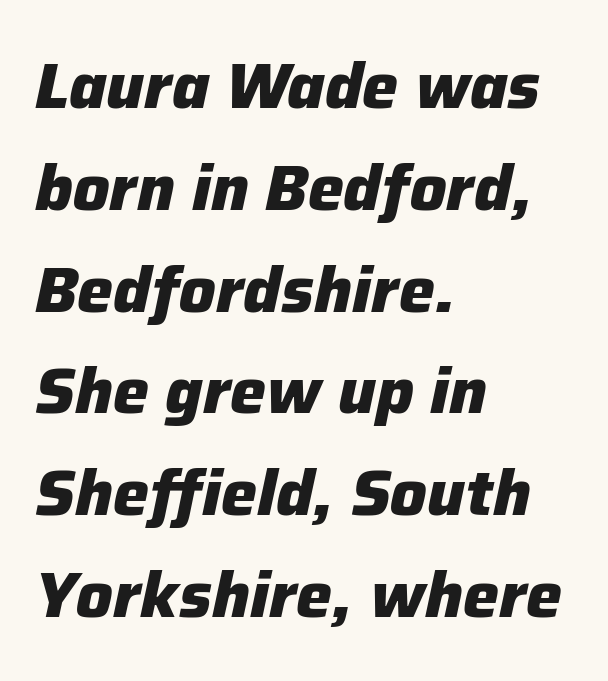
The image shows 64 px heavy type, italic (leaning right); set left-aligned, normal line spacing (1.59x), normal letter spacing, not underlined; low stroke contrast and a medium x-height.
